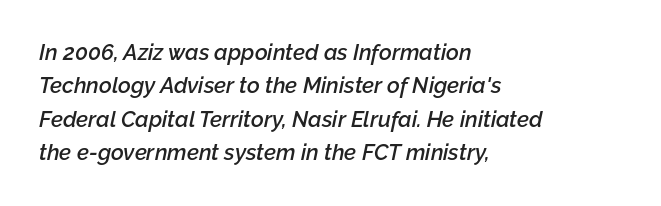
{"italic": "yes", "lean": "right", "slant_degrees": 12, "bold": "semi", "underline": "no", "align": "left", "line_spacing": "normal", "line_spacing_ratio": 1.52, "letter_spacing": "normal", "letter_spacing_em": 0.0, "glyph_px": 22}
